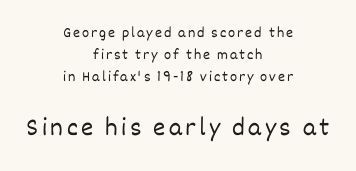
The font's upright variant was chosen for this text. Reading down the block, each line starts at a different indent, mirrored at its end. No word sits above an underline. The rendering uses a moderate line-height, typical for paragraphs. This reads as an unemphasized weight, regular at the heaviest. Caption: upper text group reduced, lower text group enlarged.
